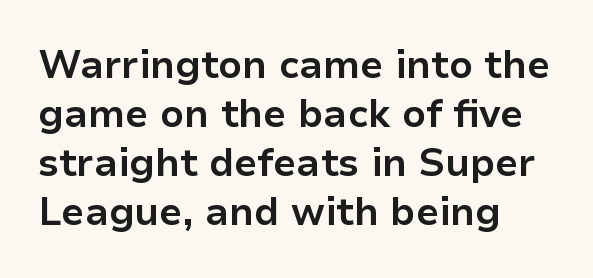
The type family on display is of the sans-serif kind. Strokes here are thick enough to call this a true bold. Short note: letters normally spaced. Quick note: underline off.
